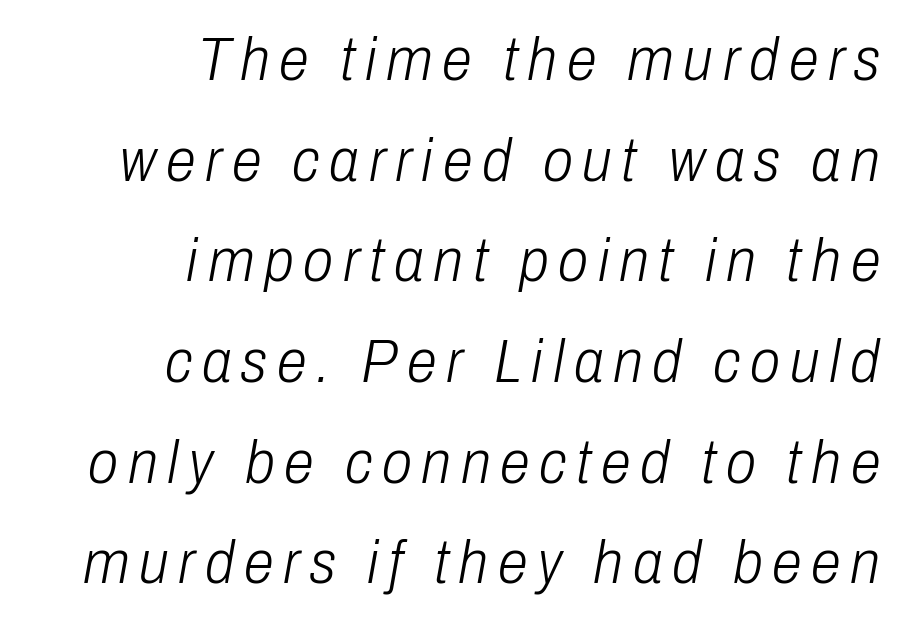
The image shows 61 px light, condensed type, italic (leaning right); set right-aligned, normal line spacing (1.65x), not underlined; low stroke contrast and a medium x-height.
